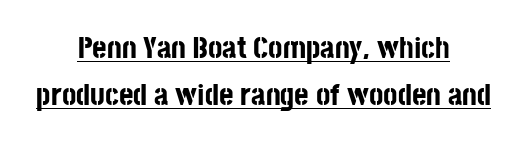
The image shows 31 px bold, condensed sans-serif type, upright; set centered, normal line spacing (1.52x), normal letter spacing, underlined; low stroke contrast and a large x-height.
